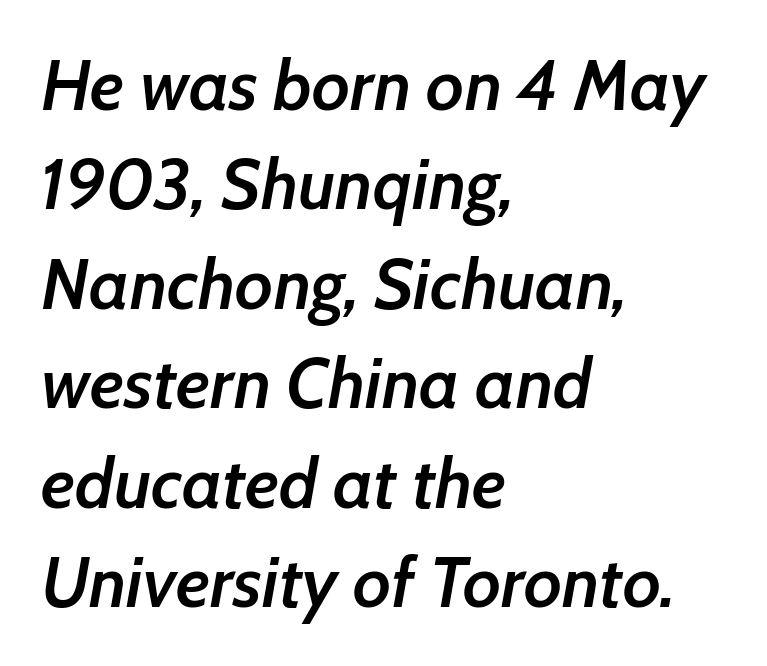
{"italic": "yes", "lean": "right", "slant_degrees": 7, "bold": "semi", "weight": "semibold", "width": "normal", "stroke_contrast": "low", "x_height": "medium", "monospaced": "no", "underline": "no", "align": "left", "line_spacing": "normal", "line_spacing_ratio": 1.4, "letter_spacing": "normal", "letter_spacing_em": 0.0, "glyph_px": 71}
